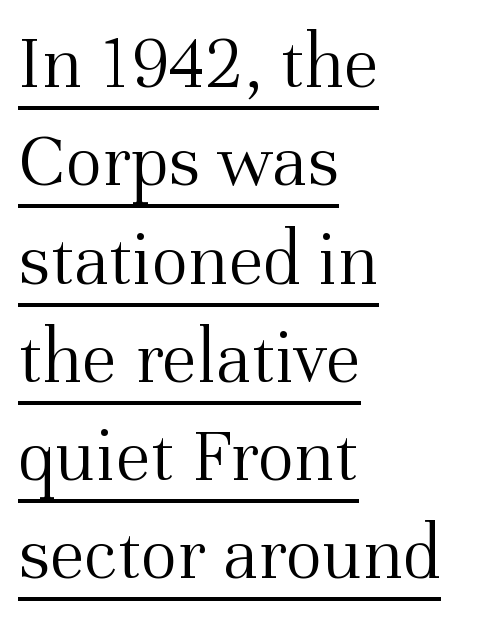
{"serif": "yes", "italic": "no", "bold": "no", "weight": "light", "width": "normal", "stroke_contrast": "medium", "x_height": "medium", "monospaced": "no", "underline": "yes", "align": "left", "line_spacing": "normal", "line_spacing_ratio": 1.26, "letter_spacing": "normal", "letter_spacing_em": 0.0, "glyph_px": 78}
